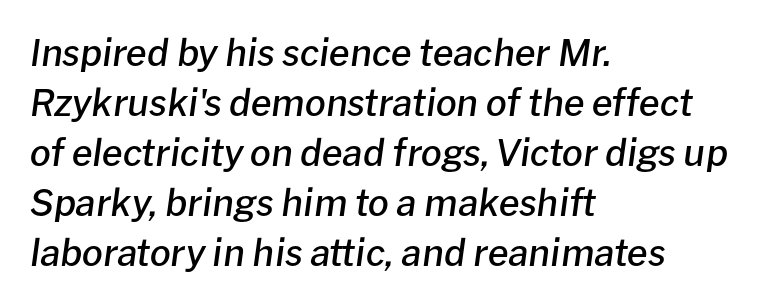
Q: Is the text bold? A: Semi-bold.
Q: Is the text italic (slanted)? A: Yes, it leans right by about 8 degrees.
Q: Is the text underlined? A: No.
Q: How is the paragraph aligned? A: Left-aligned.
Q: Is the spacing between letters normal or unusually wide? A: Normal.
Q: Is the spacing between lines tight, normal or loose? A: Normal.
Q: Width (condensed, normal, or wide)? A: Normal.
Q: Stroke contrast? A: Low.
Q: x-height? A: Medium.
Q: Monospaced? A: No.
